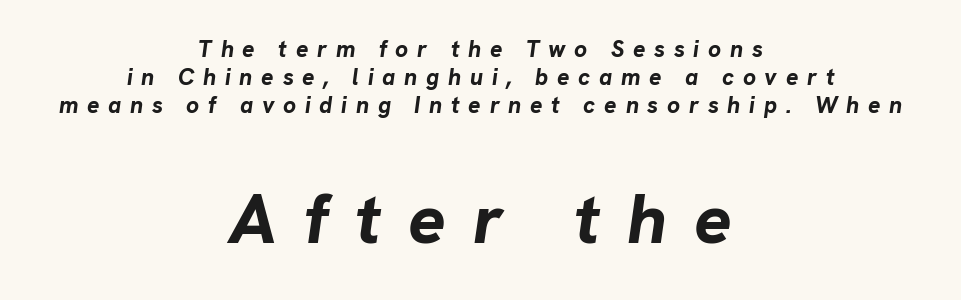
{"italic": "yes", "lean": "right", "slant_degrees": 8, "bold": "yes", "weight": "bold", "width": "normal", "stroke_contrast": "low", "x_height": "medium", "monospaced": "no", "underline": "no", "align": "center", "line_spacing_ratio": 1.21, "letter_spacing": "wide", "letter_spacing_em": 0.38, "larger_block": "second", "size_ratio": 3.04, "glyph_px": 70}
